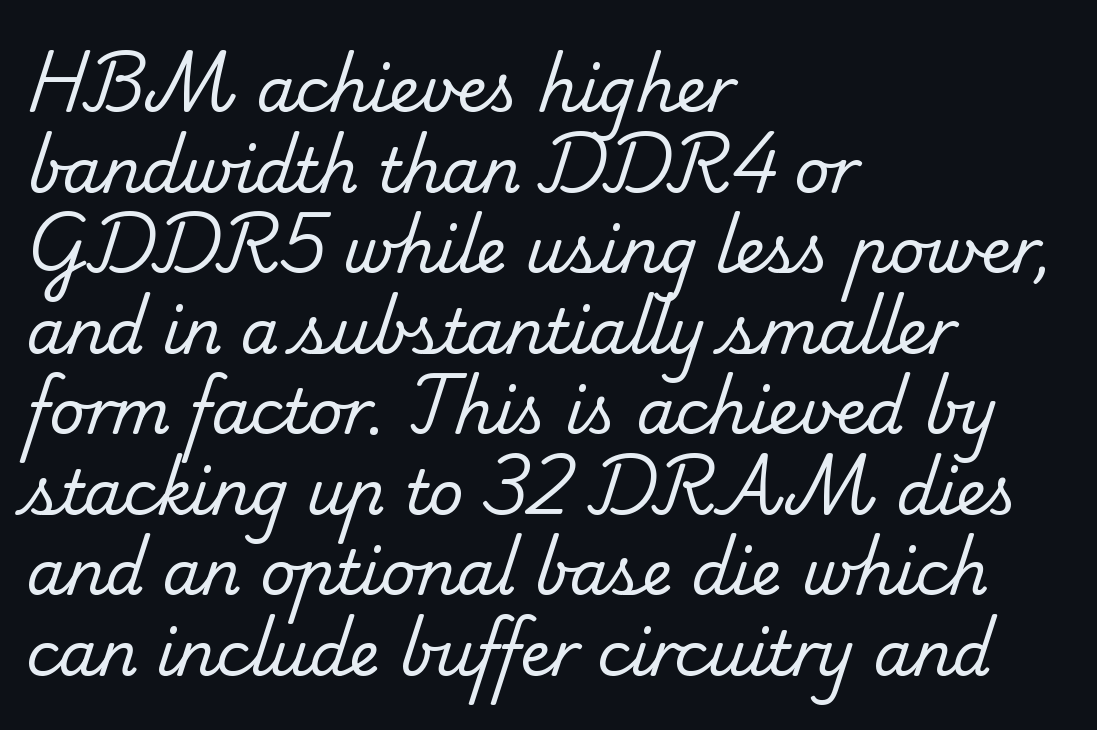
Q: Is the text bold? A: No.
Q: Is the typeface a serif or a sans-serif typeface? A: Serif.
Q: Is the text underlined? A: No.
Q: How is the paragraph aligned? A: Left-aligned.
Q: Is the spacing between letters normal or unusually wide? A: Normal.
Q: Is the spacing between lines tight, normal or loose? A: Normal.
Q: Width (condensed, normal, or wide)? A: Normal.
Q: Stroke contrast? A: Low.
Q: x-height? A: Small.
Q: Monospaced? A: No.
